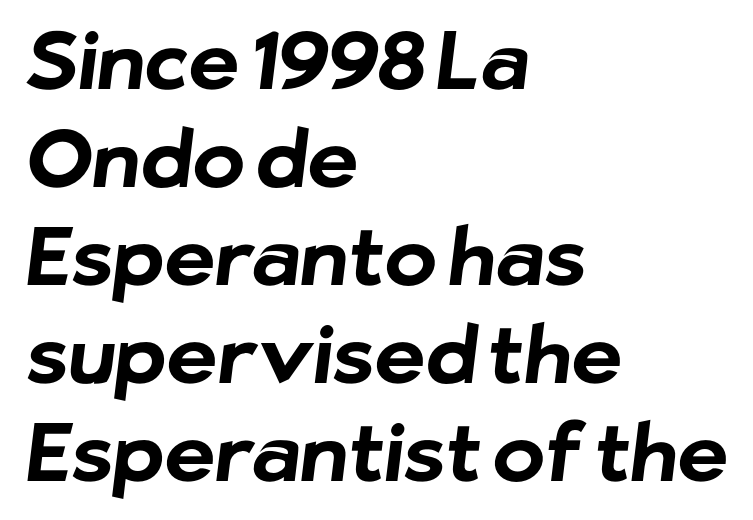
Nope, no serifs anywhere on these letters. Compared with a centered layout, this one pins lines to the left instead. Quick note: underline off. On the weight axis this lands at bold, roughly 700.
